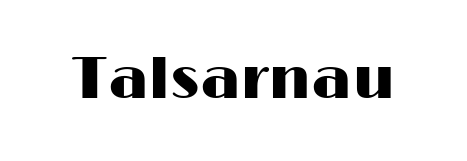
The image shows 59 px wide sans-serif type, upright; set normal letter spacing, not underlined; high stroke contrast and a medium x-height.
